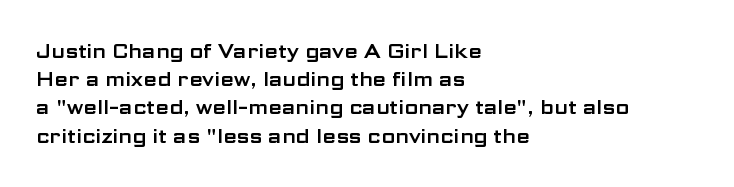
{"italic": "no", "underline": "no", "align": "left", "line_spacing": "normal", "line_spacing_ratio": 1.41, "letter_spacing": "normal", "letter_spacing_em": 0.0, "glyph_px": 20}
